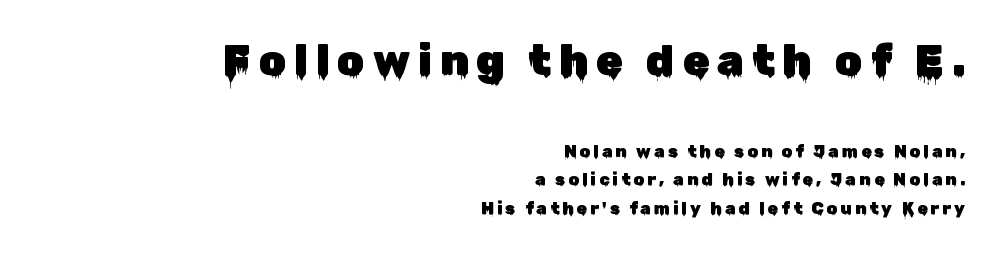
The image shows 43 px sans-serif type, upright; set right-aligned, normal line spacing (1.68x), not underlined; the first (top) block is 2.53x larger; low stroke contrast and a medium x-height.
